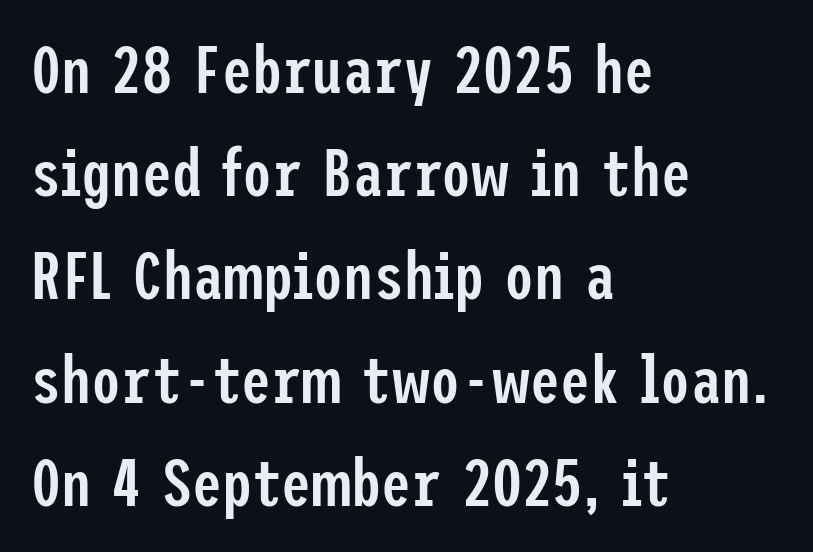
{"serif": "no", "italic": "no", "bold": "semi", "weight": "semibold", "width": "condensed", "stroke_contrast": "low", "x_height": "medium", "underline": "no", "align": "left", "line_spacing": "normal", "line_spacing_ratio": 1.54, "letter_spacing": "normal", "letter_spacing_em": 0.0, "glyph_px": 67}
